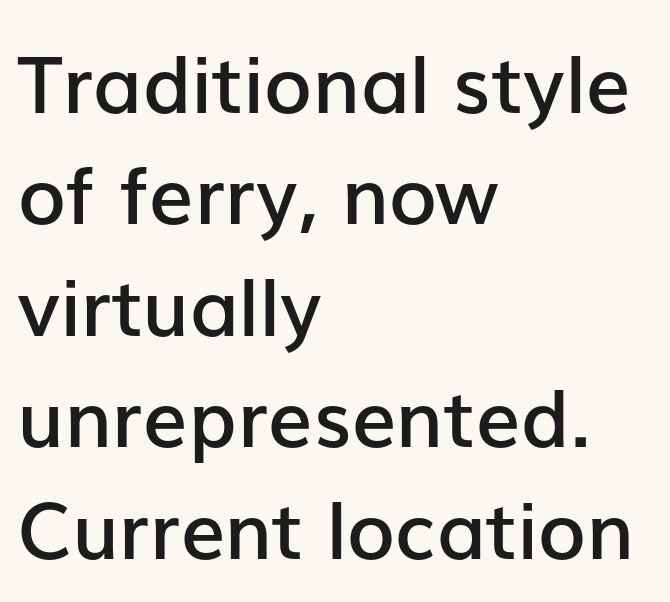
The image shows 79 px semibold sans-serif type, upright; set left-aligned, normal line spacing (1.41x), normal letter spacing, not underlined; low stroke contrast and a medium x-height.
